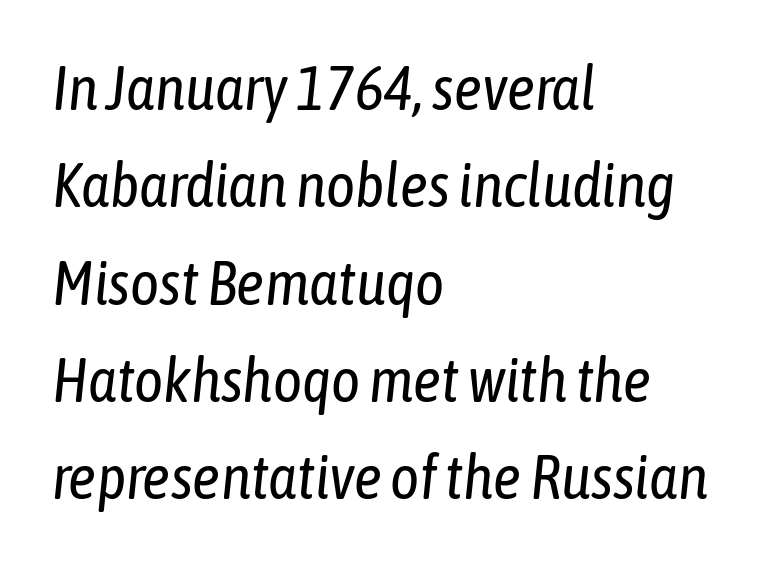
Q: Is the text bold? A: No.
Q: Is the text italic (slanted)? A: Yes, it leans right by about 6 degrees.
Q: Is the text underlined? A: No.
Q: How is the paragraph aligned? A: Left-aligned.
Q: Is the spacing between letters normal or unusually wide? A: Normal.
Q: Is the spacing between lines tight, normal or loose? A: Normal.
Q: Width (condensed, normal, or wide)? A: Condensed.
Q: Stroke contrast? A: Low.
Q: x-height? A: Medium.
Q: Monospaced? A: No.
